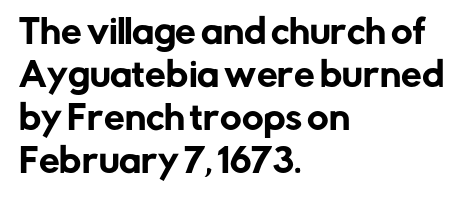
Q: Is the text italic (slanted)? A: No, it is upright.
Q: Is the typeface a serif or a sans-serif typeface? A: Sans-serif.
Q: Is the text underlined? A: No.
Q: How is the paragraph aligned? A: Left-aligned.
Q: Is the spacing between letters normal or unusually wide? A: Normal.
Q: Is the spacing between lines tight, normal or loose? A: Normal.
Q: Width (condensed, normal, or wide)? A: Normal.
Q: Stroke contrast? A: Low.
Q: x-height? A: Medium.
Q: Monospaced? A: No.
